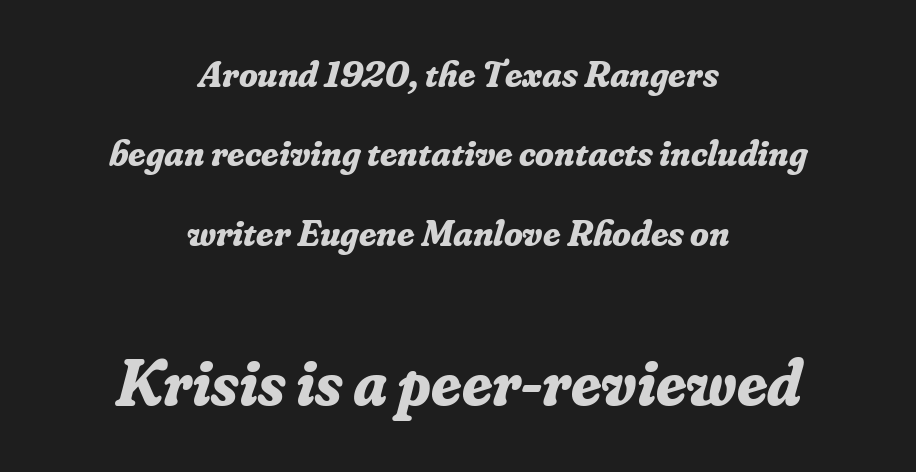
{"serif": "yes", "italic": "yes", "lean": "right", "slant_degrees": 16, "bold": "yes", "weight": "bold", "width": "normal", "stroke_contrast": "low", "x_height": "small", "monospaced": "no", "underline": "no", "align": "center", "line_spacing": "loose", "line_spacing_ratio": 2.09, "letter_spacing": "normal", "letter_spacing_em": 0.0, "larger_block": "second", "size_ratio": 1.74, "glyph_px": 66}
